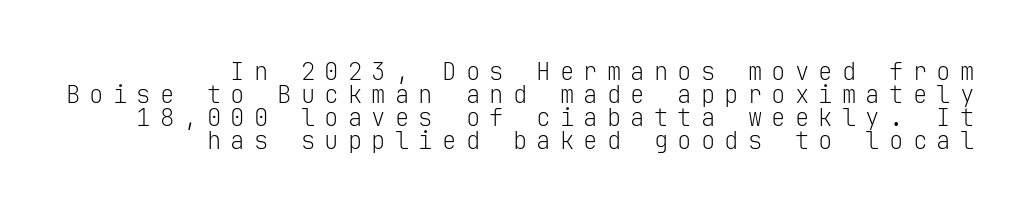
The image shows 24 px text type, upright; set right-aligned, tight line spacing (0.96x), unusually wide letter spacing (+0.38 em), not underlined.
